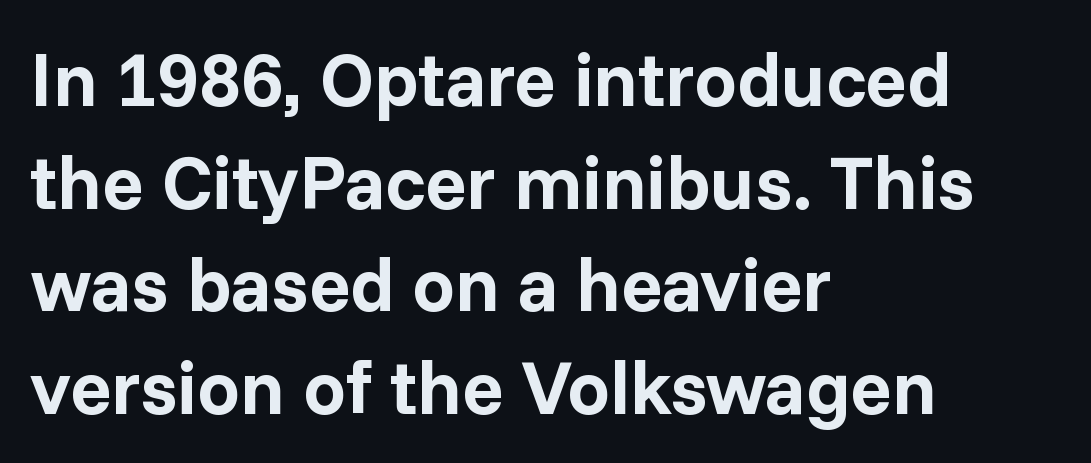
{"serif": "no", "italic": "no", "bold": "yes", "weight": "bold", "width": "normal", "stroke_contrast": "low", "x_height": "medium", "monospaced": "no", "underline": "no", "align": "left", "line_spacing": "normal", "line_spacing_ratio": 1.35, "letter_spacing": "normal", "letter_spacing_em": 0.0, "glyph_px": 76}
